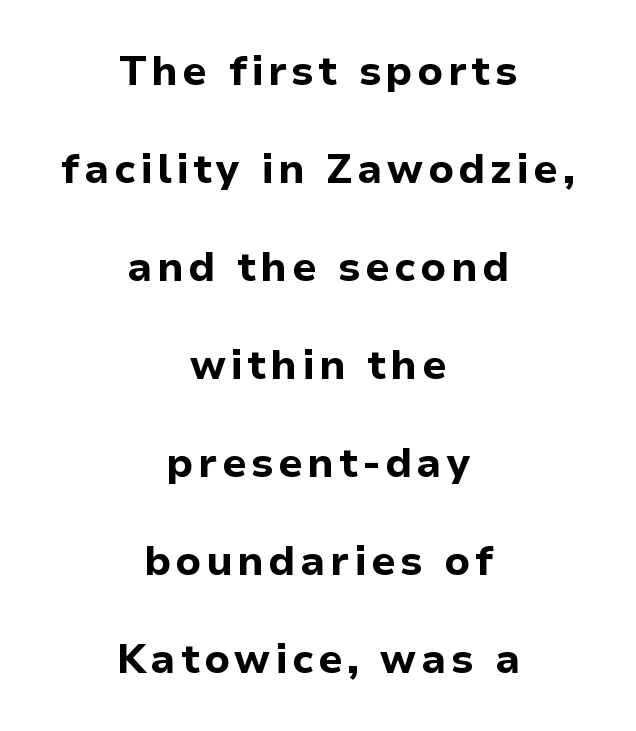
The image shows 41 px bold sans-serif type, upright; set centered, loose line spacing (2.39x), not underlined; low stroke contrast and a medium x-height.
